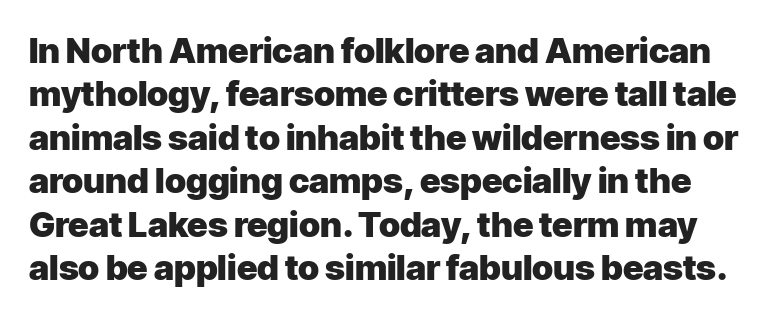
The image shows 35 px heavy sans-serif type, upright; set line spacing 1.24x, normal letter spacing, not underlined; low stroke contrast and a medium x-height.
